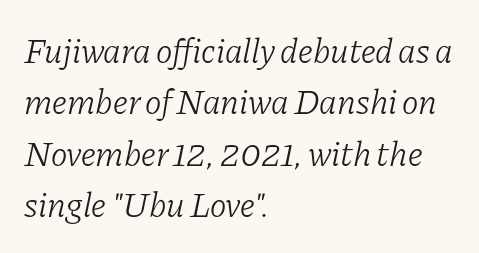
The image shows 35 px light serif type, italic (leaning right); set left-aligned, normal line spacing (1.47x), normal letter spacing, not underlined; low stroke contrast and a medium x-height.
